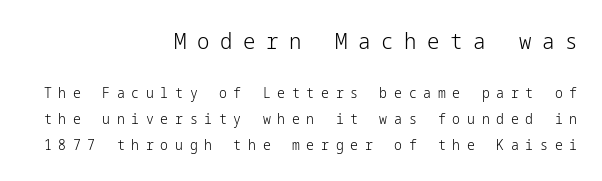
{"italic": "no", "bold": "no", "underline": "no", "align": "right", "line_spacing_ratio": 1.85, "letter_spacing": "wide", "letter_spacing_em": 0.48, "larger_block": "first", "size_ratio": 1.57, "glyph_px": 22}
